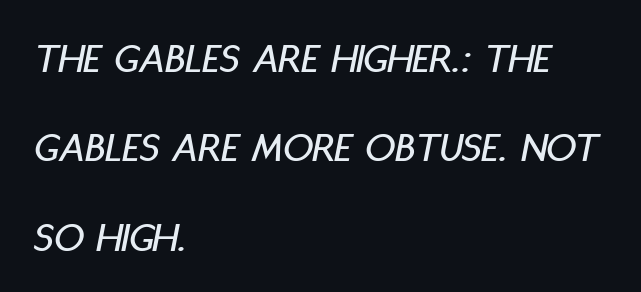
{"italic": "yes", "lean": "right", "slant_degrees": 11, "width": "condensed", "stroke_contrast": "low", "x_height": "large", "monospaced": "no", "underline": "no", "align": "left", "line_spacing": "loose", "line_spacing_ratio": 2.13, "letter_spacing": "normal", "letter_spacing_em": 0.0, "glyph_px": 42}
